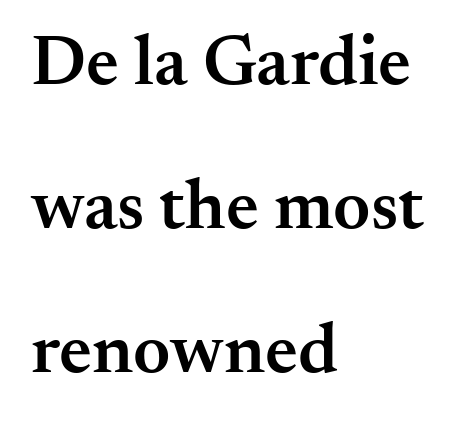
{"serif": "yes", "italic": "no", "bold": "semi", "weight": "semibold", "width": "normal", "stroke_contrast": "medium", "x_height": "small", "monospaced": "no", "underline": "no", "align": "left", "line_spacing": "loose", "line_spacing_ratio": 2.0, "letter_spacing": "normal", "letter_spacing_em": 0.0, "glyph_px": 72}
